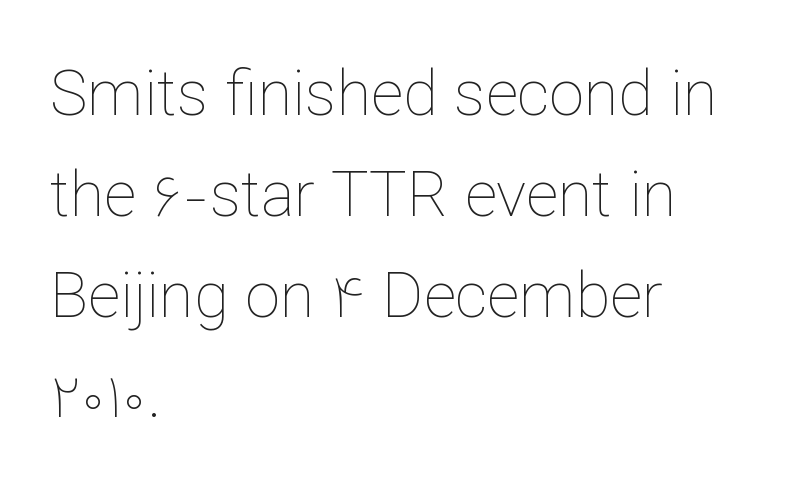
Q: Is the text bold? A: No.
Q: Is the text italic (slanted)? A: No, it is upright.
Q: Is the text underlined? A: No.
Q: How is the paragraph aligned? A: Left-aligned.
Q: Is the spacing between letters normal or unusually wide? A: Normal.
Q: Is the spacing between lines tight, normal or loose? A: Normal.
Q: Width (condensed, normal, or wide)? A: Normal.
Q: Stroke contrast? A: Low.
Q: x-height? A: Medium.
Q: Monospaced? A: No.
